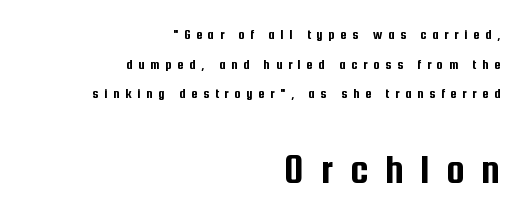
The image shows 41 px condensed sans-serif type, upright; set right-aligned, loose line spacing (2.11x), unusually wide letter spacing (+0.41 em), not underlined; the second (bottom) block is 2.93x larger; low stroke contrast and a medium x-height.
